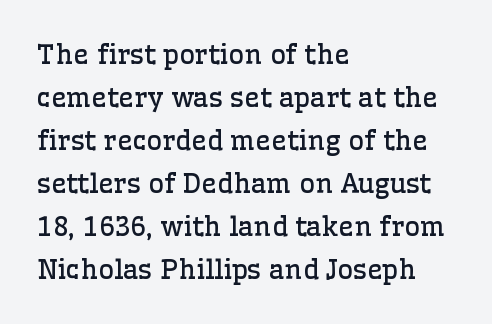
The image shows 27 px text type, upright; set left-aligned, normal line spacing (1.59x), normal letter spacing, not underlined.
